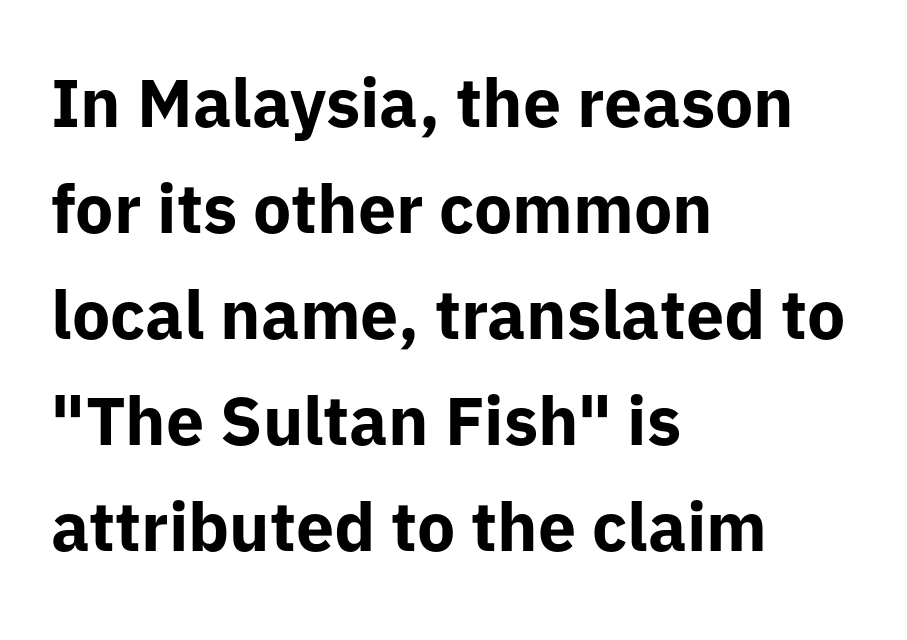
{"serif": "no", "italic": "no", "bold": "yes", "weight": "bold", "width": "normal", "stroke_contrast": "low", "x_height": "medium", "monospaced": "no", "underline": "no", "align": "left", "line_spacing": "normal", "line_spacing_ratio": 1.56, "letter_spacing": "normal", "letter_spacing_em": 0.0, "glyph_px": 68}
